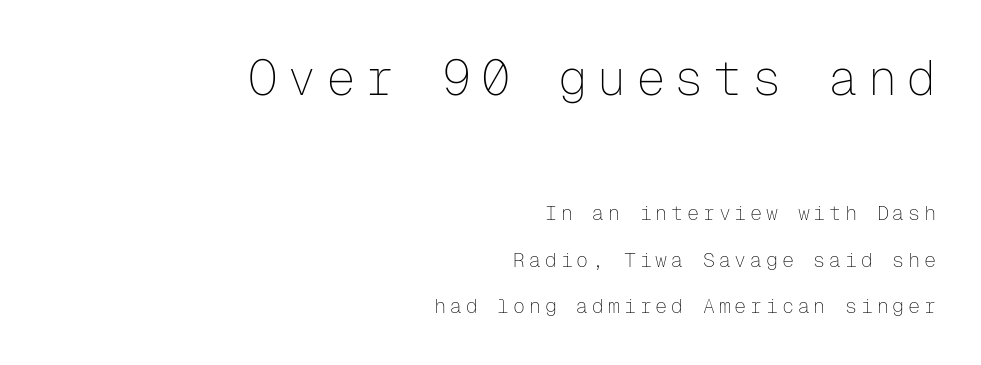
Stroke mass is kept to a normal reading level or below. Does the bottom block carry the larger type? No, the top block does. Note the uniform advance width — an 'i' takes as much space as an 'm'. Which margin do the lines hug? The right one — the left edge is uneven.
